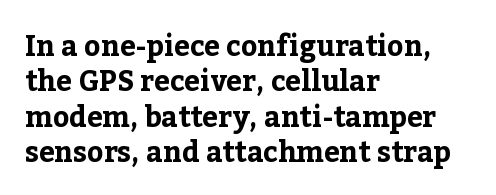
Q: Is the text bold? A: Yes.
Q: Is the text italic (slanted)? A: No, it is upright.
Q: Is the typeface a serif or a sans-serif typeface? A: Serif.
Q: Is the text underlined? A: No.
Q: How is the paragraph aligned? A: Left-aligned.
Q: Is the spacing between letters normal or unusually wide? A: Normal.
Q: Is the spacing between lines tight, normal or loose? A: Normal.
Q: Width (condensed, normal, or wide)? A: Normal.
Q: Stroke contrast? A: Low.
Q: x-height? A: Medium.
Q: Monospaced? A: No.
